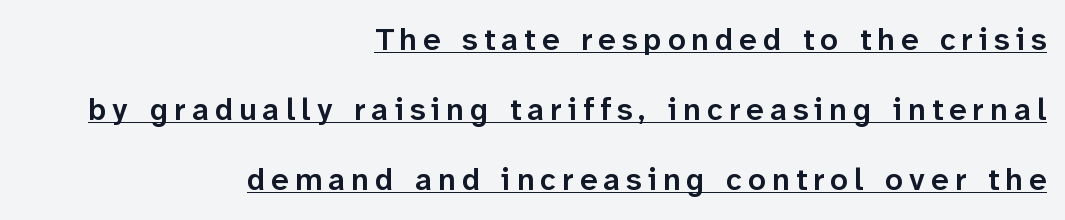
Looks like regular typesetting: each glyph gets only the width it needs. Posture: straight, roman, zero tilt. Stroke thickness is moderately raised; the sample reads as semibold. Short note: letters widely spaced. The space between consecutive lines is lavish.
